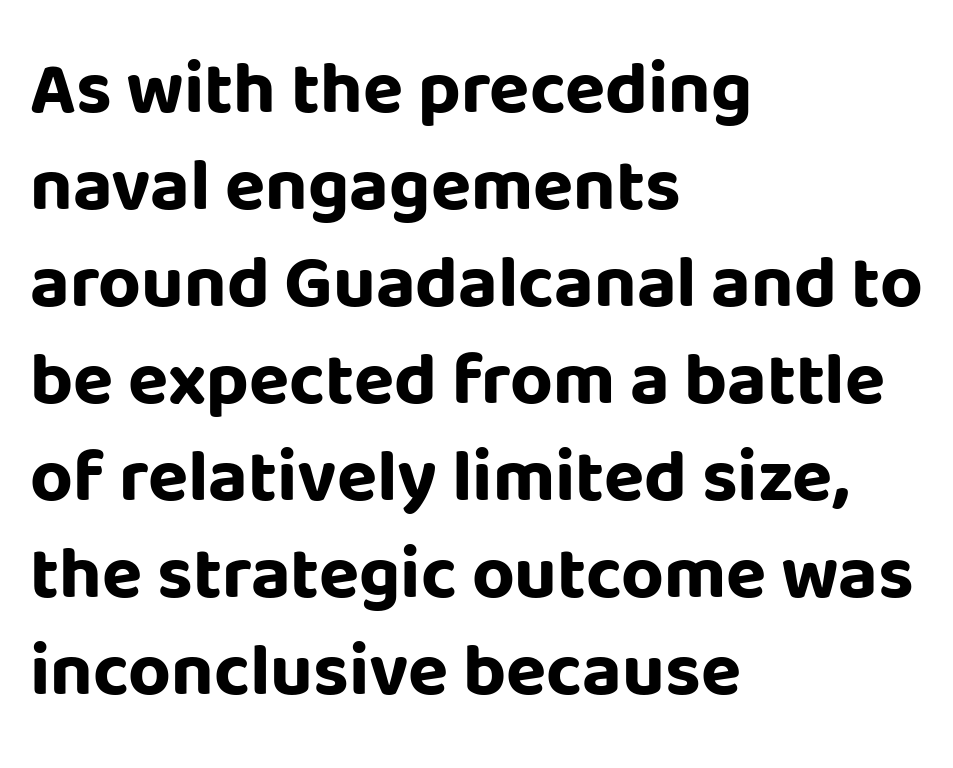
The image shows 74 px bold sans-serif type, upright; set left-aligned, normal line spacing (1.31x), normal letter spacing, not underlined; low stroke contrast and a large x-height.
